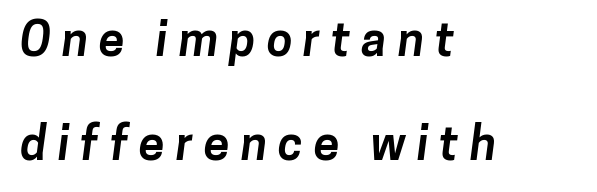
The image shows 47 px bold sans-serif type; set left-aligned, loose line spacing (2.21x), unusually wide letter spacing (+0.23 em), not underlined; low stroke contrast and a medium x-height.
